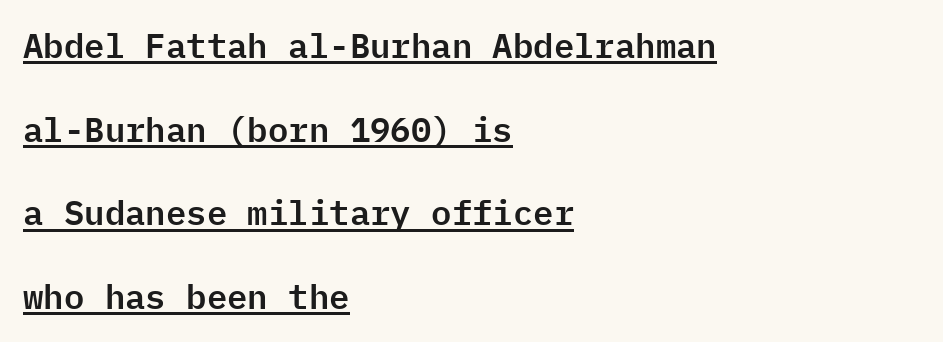
Quick note: not italic, upright. Tracking value appears to be zero — textbook default spacing. Caption: multi-line text, flush left, ragged right. This sample has the even, mechanical cadence of fixed-width lettering.
